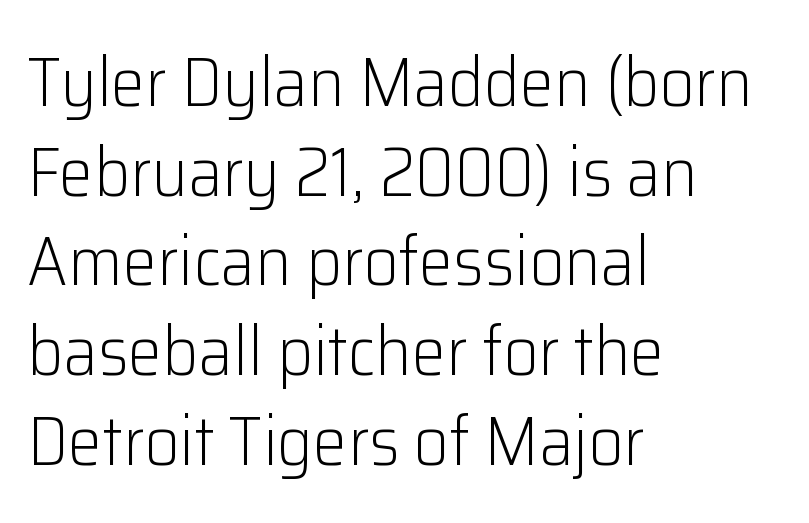
The image shows 69 px light sans-serif type, upright; set left-aligned, normal line spacing (1.3x), normal letter spacing, not underlined; low stroke contrast and a medium x-height.
